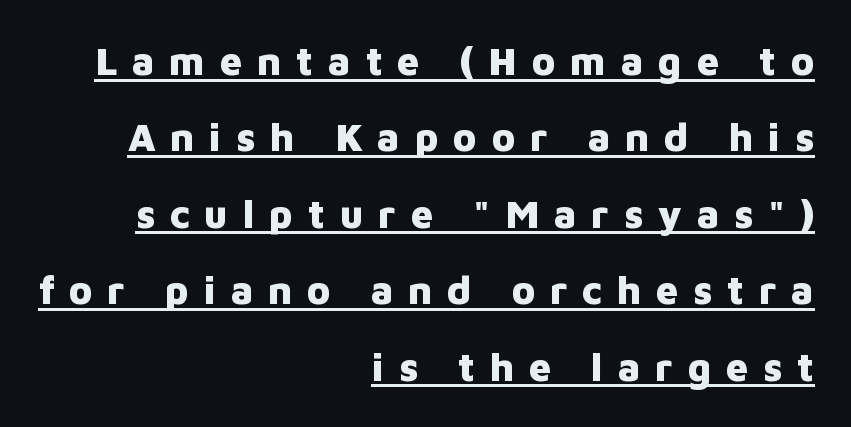
{"serif": "no", "italic": "no", "bold": "yes", "weight": "heavy", "width": "normal", "stroke_contrast": "low", "x_height": "medium", "monospaced": "no", "underline": "yes", "align": "right", "line_spacing": "loose", "line_spacing_ratio": 1.96, "letter_spacing": "wide", "letter_spacing_em": 0.38, "glyph_px": 39}
